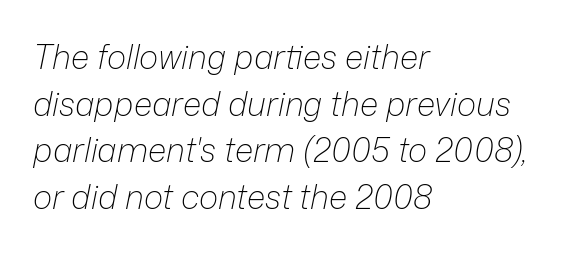
Q: Is the text bold? A: No.
Q: Is the text italic (slanted)? A: Yes, it leans right by about 12 degrees.
Q: Is the text underlined? A: No.
Q: How is the paragraph aligned? A: Left-aligned.
Q: Is the spacing between letters normal or unusually wide? A: Normal.
Q: Is the spacing between lines tight, normal or loose? A: Normal.
Q: Width (condensed, normal, or wide)? A: Normal.
Q: Stroke contrast? A: Low.
Q: x-height? A: Medium.
Q: Monospaced? A: No.
